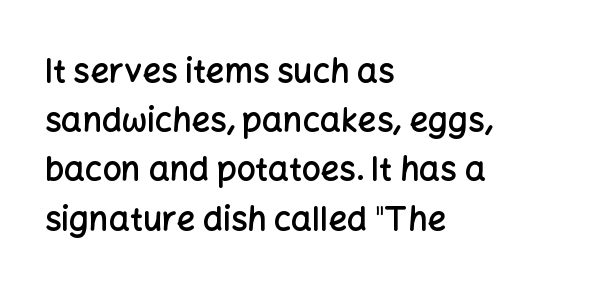
Q: Is the text bold? A: Semi-bold.
Q: Is the text italic (slanted)? A: No, it is upright.
Q: Is the typeface a serif or a sans-serif typeface? A: Sans-serif.
Q: Is the text underlined? A: No.
Q: How is the paragraph aligned? A: Left-aligned.
Q: Is the spacing between letters normal or unusually wide? A: Normal.
Q: Is the spacing between lines tight, normal or loose? A: Normal.
Q: Width (condensed, normal, or wide)? A: Normal.
Q: Stroke contrast? A: Low.
Q: x-height? A: Medium.
Q: Monospaced? A: No.
